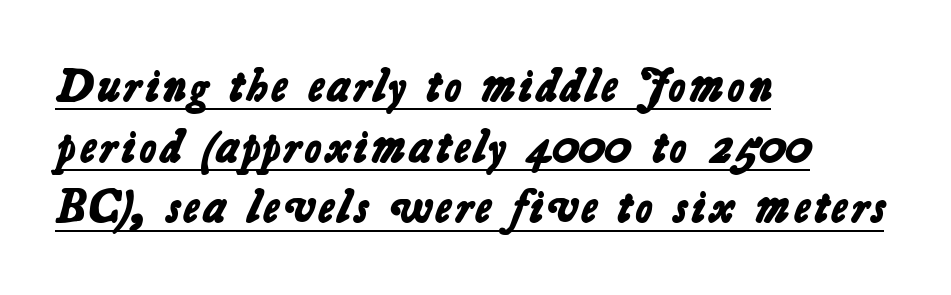
{"serif": "no", "bold": "yes", "weight": "bold", "width": "normal", "stroke_contrast": "low", "x_height": "medium", "monospaced": "no", "underline": "yes", "align": "left", "line_spacing": "normal", "line_spacing_ratio": 1.32, "letter_spacing": "normal", "letter_spacing_em": 0.0, "glyph_px": 46}
